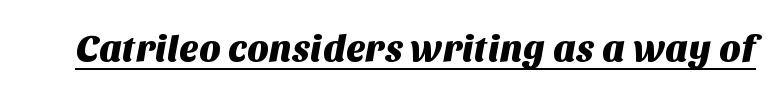
Spacing verdict: proportional, widths tailored to each character. Each letter's strokes conclude bluntly, with no projecting serifs. Words appear dense and cohesive because spacing is normal. Compared with undecorated copy, this sample adds a rule below the words.
